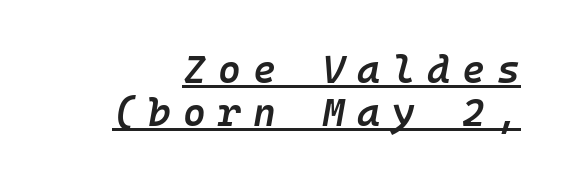
{"italic": "yes", "lean": "right", "slant_degrees": 10, "bold": "semi", "weight": "semibold", "width": "normal", "stroke_contrast": "low", "x_height": "medium", "underline": "yes", "line_spacing": "tight", "line_spacing_ratio": 1.1, "letter_spacing": "wide", "letter_spacing_em": 0.31, "glyph_px": 39}
